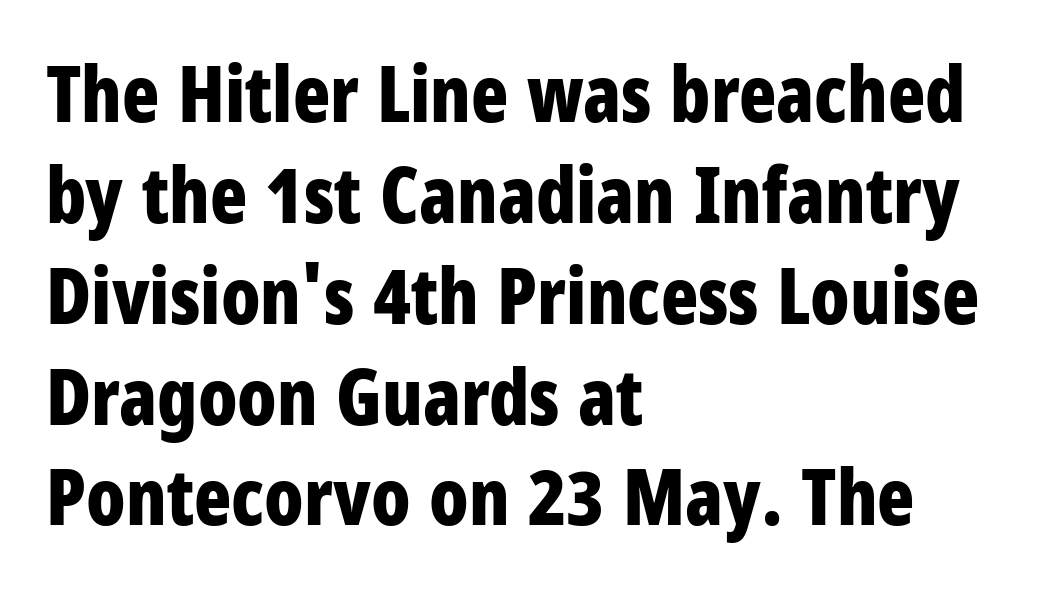
The image shows 77 px bold, condensed sans-serif type, upright; set left-aligned, normal line spacing (1.31x), normal letter spacing, not underlined; low stroke contrast and a large x-height.
